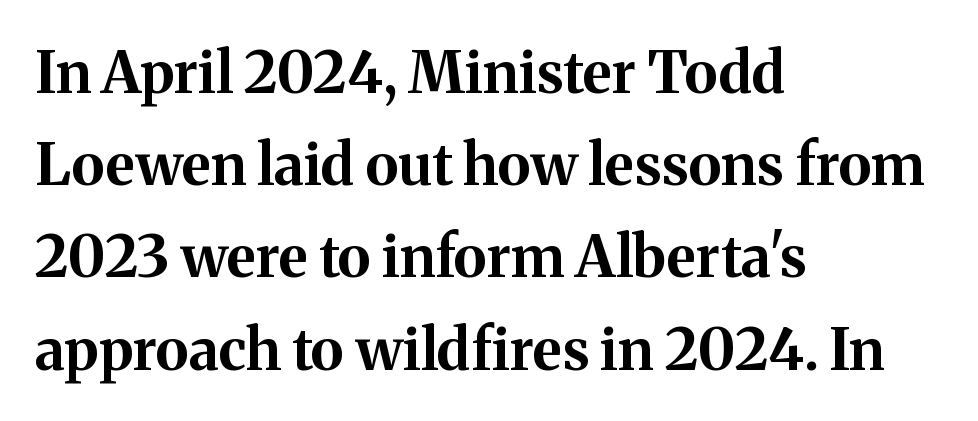
The image shows 58 px bold serif type, upright; set left-aligned, normal line spacing (1.59x), normal letter spacing, not underlined; medium stroke contrast and a medium x-height.
